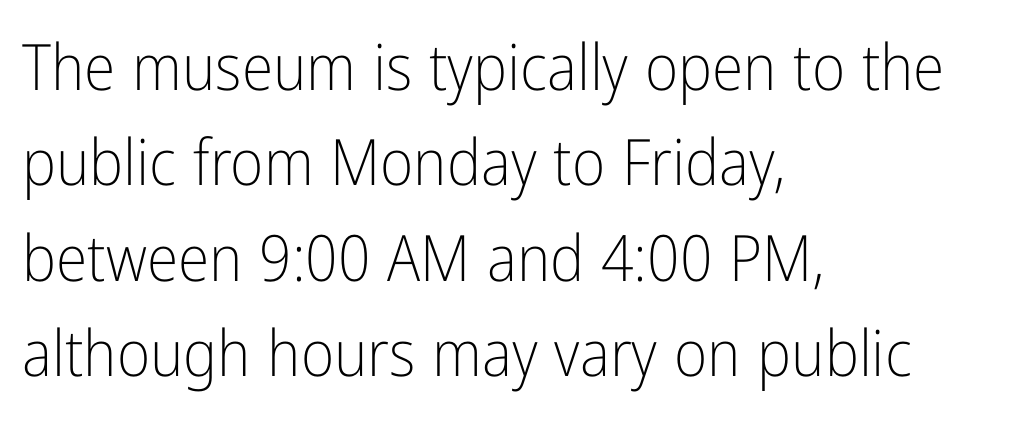
Q: Is the text bold? A: No.
Q: Is the text italic (slanted)? A: No, it is upright.
Q: Is the typeface a serif or a sans-serif typeface? A: Sans-serif.
Q: Is the text underlined? A: No.
Q: How is the paragraph aligned? A: Left-aligned.
Q: Is the spacing between letters normal or unusually wide? A: Normal.
Q: Is the spacing between lines tight, normal or loose? A: Normal.
Q: Width (condensed, normal, or wide)? A: Condensed.
Q: Stroke contrast? A: Low.
Q: x-height? A: Medium.
Q: Monospaced? A: No.
